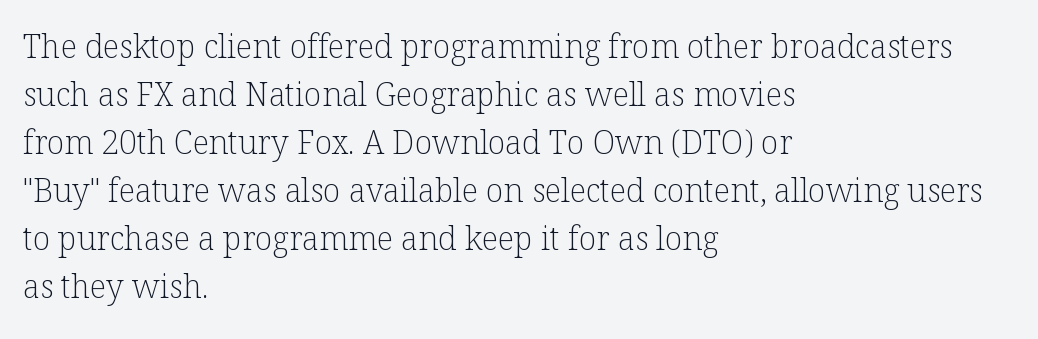
{"serif": "yes", "italic": "no", "bold": "no", "weight": "light", "width": "normal", "stroke_contrast": "low", "x_height": "medium", "monospaced": "no", "underline": "no", "align": "left", "line_spacing": "normal", "line_spacing_ratio": 1.5, "letter_spacing": "normal", "letter_spacing_em": 0.0, "glyph_px": 32}
